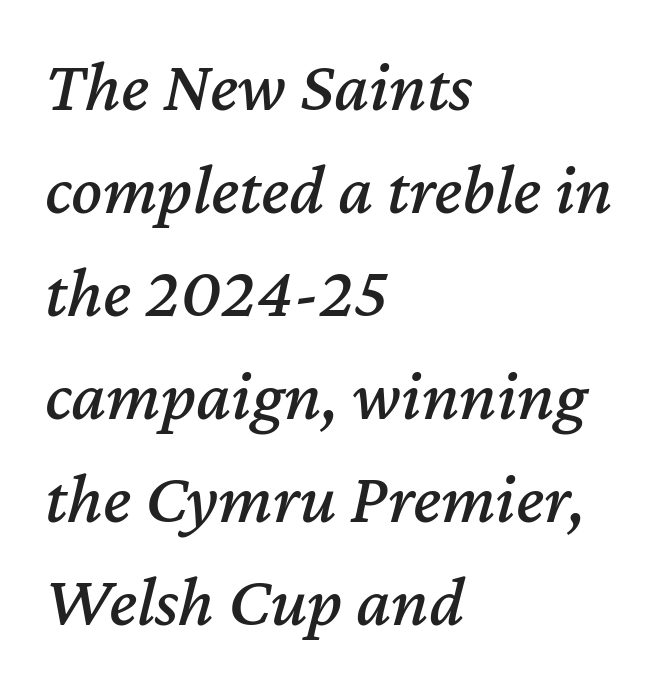
The image shows 72 px text type, italic (leaning right); set left-aligned, normal line spacing (1.43x), normal letter spacing, not underlined; medium stroke contrast and a medium x-height.
